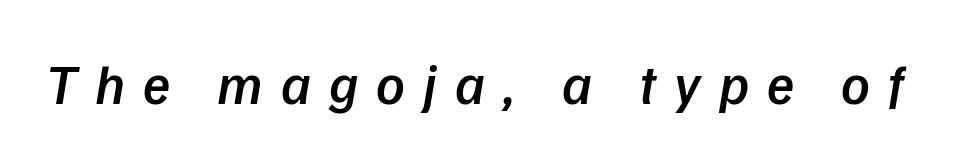
The image shows 56 px semibold type, italic (leaning right); set unusually wide letter spacing (+0.32 em), not underlined; low stroke contrast and a medium x-height.
